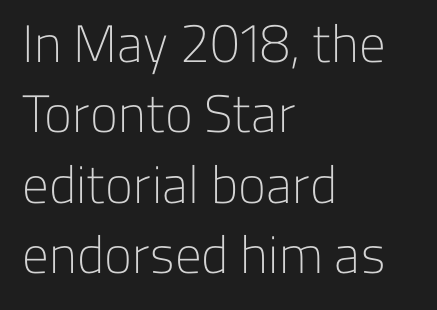
{"serif": "no", "italic": "no", "bold": "no", "weight": "light", "width": "normal", "stroke_contrast": "low", "x_height": "medium", "monospaced": "no", "underline": "no", "align": "left", "line_spacing": "normal", "line_spacing_ratio": 1.33, "letter_spacing": "normal", "letter_spacing_em": 0.0, "glyph_px": 53}
